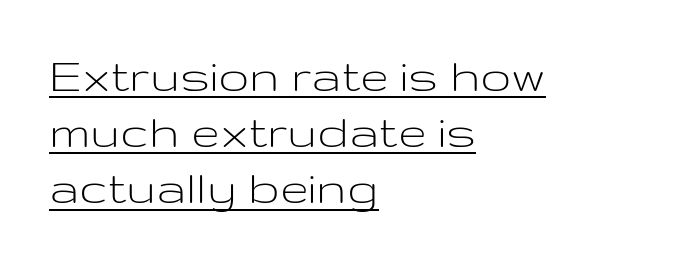
{"serif": "no", "italic": "no", "bold": "no", "weight": "light", "width": "wide", "stroke_contrast": "low", "x_height": "medium", "monospaced": "no", "underline": "yes", "align": "left", "line_spacing": "tight", "line_spacing_ratio": 1.08, "letter_spacing": "normal", "letter_spacing_em": 0.0, "glyph_px": 52}
